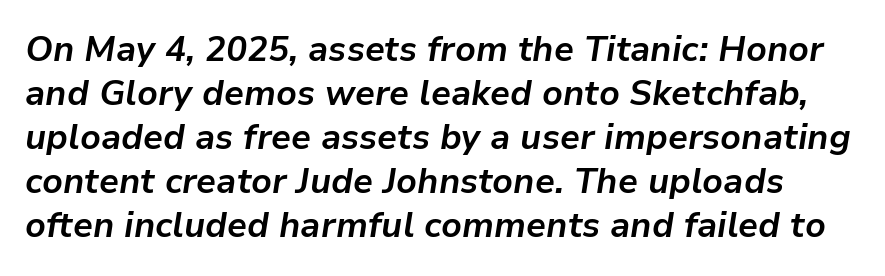
Q: Is the text bold? A: Yes.
Q: Is the text italic (slanted)? A: Yes, it leans right by about 9 degrees.
Q: Is the text underlined? A: No.
Q: Is the spacing between letters normal or unusually wide? A: Normal.
Q: Is the spacing between lines tight, normal or loose? A: Normal.
Q: Width (condensed, normal, or wide)? A: Normal.
Q: Stroke contrast? A: Low.
Q: x-height? A: Medium.
Q: Monospaced? A: No.
